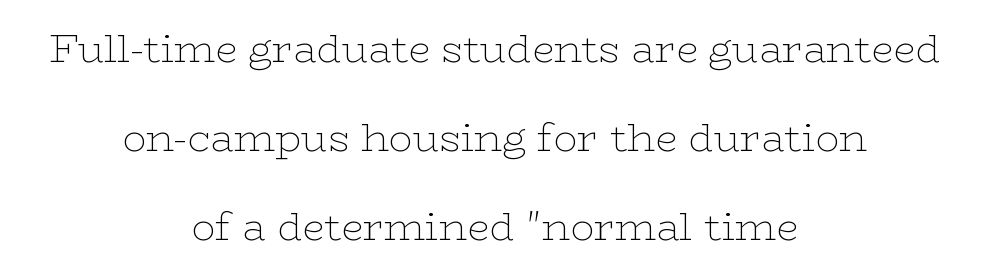
{"serif": "yes", "italic": "no", "bold": "no", "weight": "thin", "width": "wide", "stroke_contrast": "low", "x_height": "medium", "monospaced": "no", "underline": "no", "align": "center", "line_spacing": "loose", "line_spacing_ratio": 2.23, "letter_spacing": "normal", "letter_spacing_em": 0.0, "glyph_px": 40}
